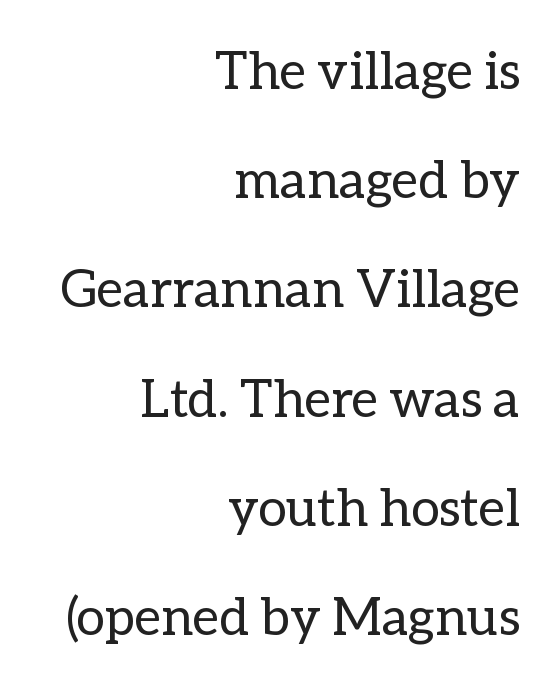
The image shows 52 px regular-weight type, upright; set right-aligned, loose line spacing (2.1x), normal letter spacing, not underlined; low stroke contrast and a medium x-height.
